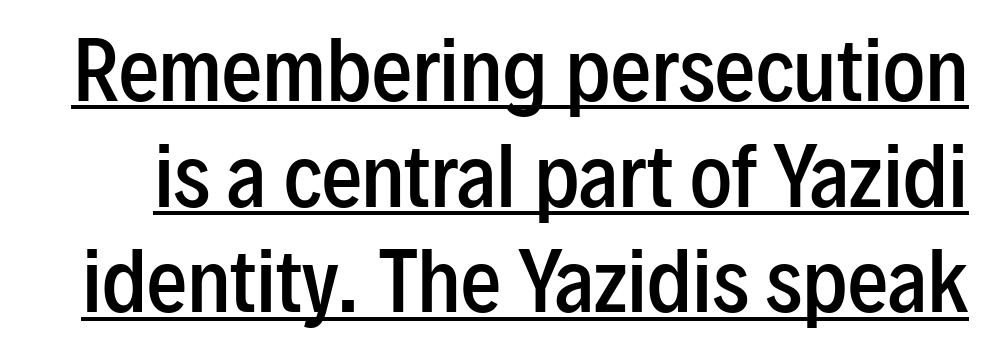
{"serif": "no", "italic": "no", "bold": "semi", "weight": "semibold", "width": "condensed", "stroke_contrast": "low", "x_height": "medium", "monospaced": "no", "underline": "yes", "line_spacing": "normal", "line_spacing_ratio": 1.32, "letter_spacing": "normal", "letter_spacing_em": 0.0, "glyph_px": 80}
